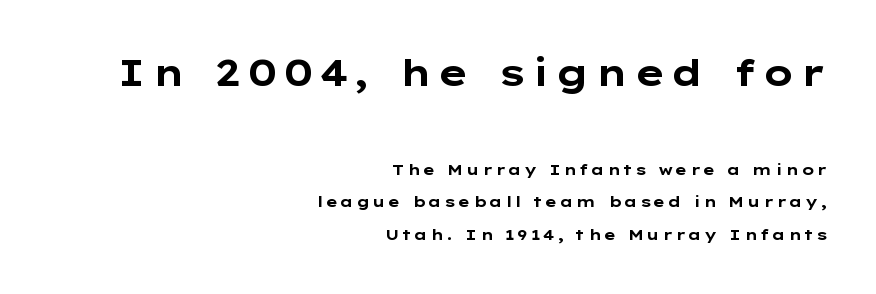
Honestly, there is no underline to notice here at all. Examine the stroke ends and you'll find no serifs. The lines are spread far apart with generous leading. The passage shown is typed in a proportional face where columns would drift. Chunky letters — that's bold for sure. Typeset ragged left — the right edge is the straight one.
